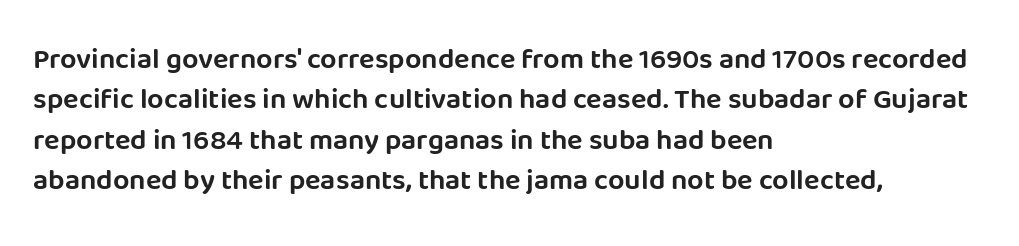
The image shows 29 px sans-serif type, upright; set left-aligned, normal line spacing (1.39x), normal letter spacing, not underlined; low stroke contrast and a large x-height.
